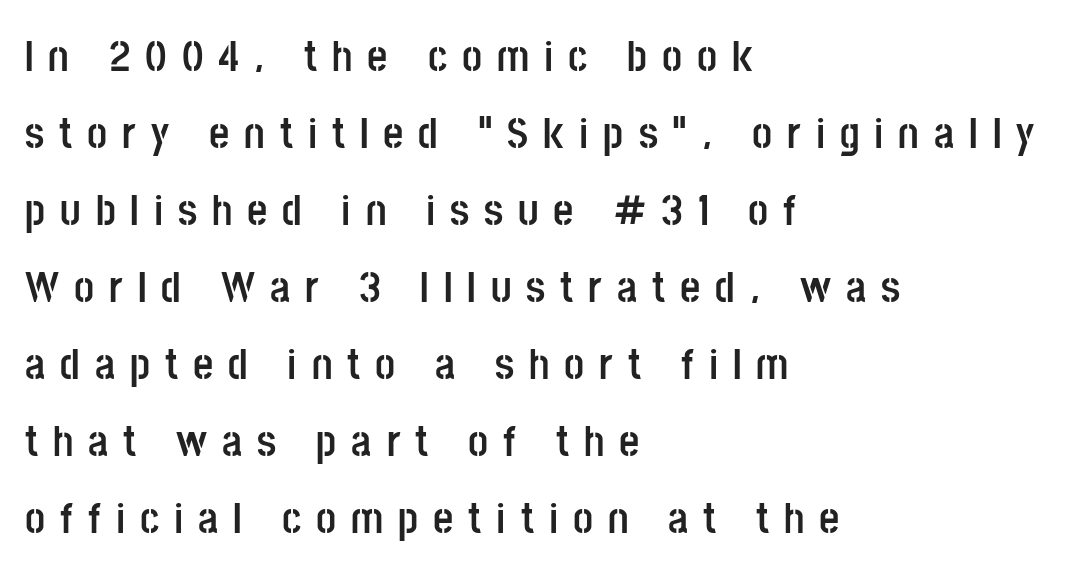
Q: Is the text bold? A: Yes.
Q: Is the text italic (slanted)? A: No, it is upright.
Q: Is the typeface a serif or a sans-serif typeface? A: Sans-serif.
Q: Is the text underlined? A: No.
Q: How is the paragraph aligned? A: Left-aligned.
Q: Is the spacing between letters normal or unusually wide? A: Unusually wide.
Q: Width (condensed, normal, or wide)? A: Condensed.
Q: Stroke contrast? A: Low.
Q: x-height? A: Large.
Q: Monospaced? A: No.
